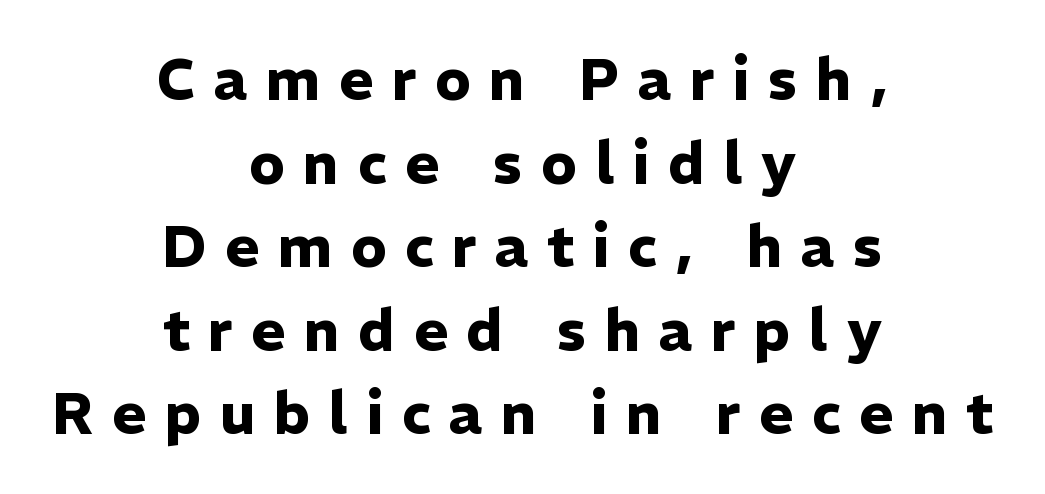
{"serif": "no", "italic": "no", "bold": "yes", "weight": "heavy", "width": "normal", "stroke_contrast": "low", "x_height": "medium", "monospaced": "no", "underline": "no", "align": "center", "line_spacing": "normal", "line_spacing_ratio": 1.44, "letter_spacing": "wide", "letter_spacing_em": 0.32, "glyph_px": 58}
